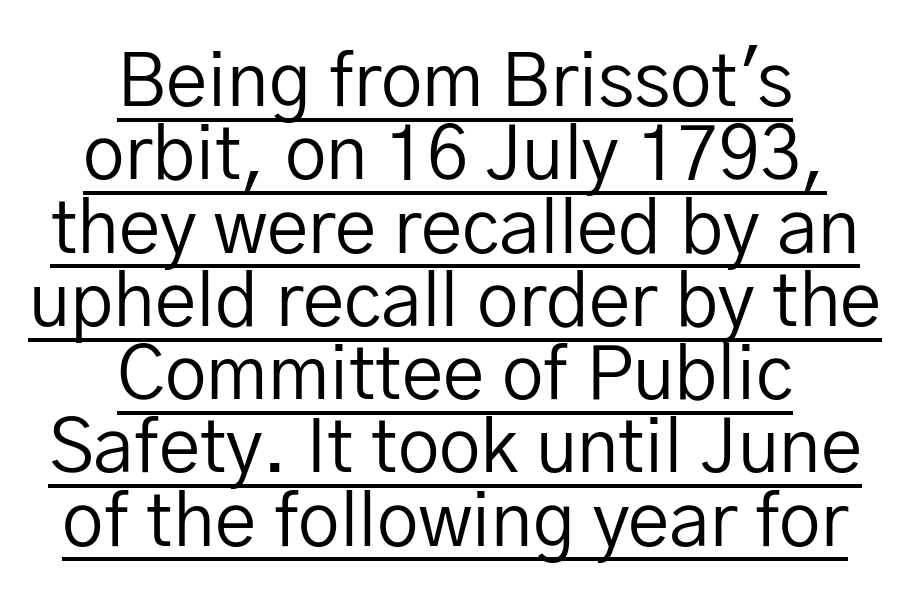
The image shows 74 px regular-weight sans-serif type, upright; set centered, tight line spacing (0.99x), normal letter spacing, underlined; low stroke contrast and a medium x-height.
